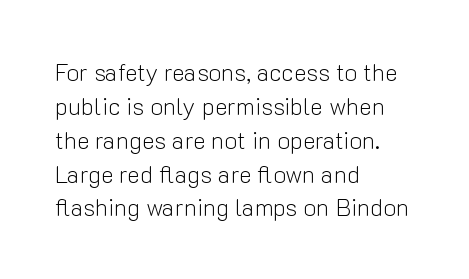
Decoration check: the copy has no underline. Teacher's note: observe the even left margin — that is flush-left alignment. Interline gaps are of average width in this sample. No chunkiness to these letters — they're not bold. These lines were composed using upright roman letters.
